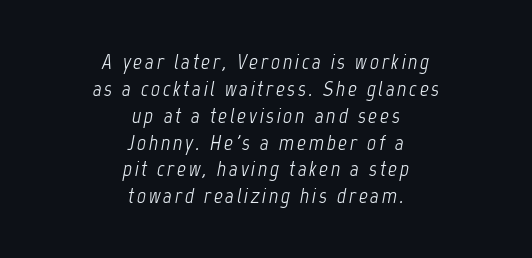
{"italic": "yes", "lean": "right", "slant_degrees": 12, "bold": "no", "underline": "no", "align": "center", "line_spacing_ratio": 1.22, "glyph_px": 22}
